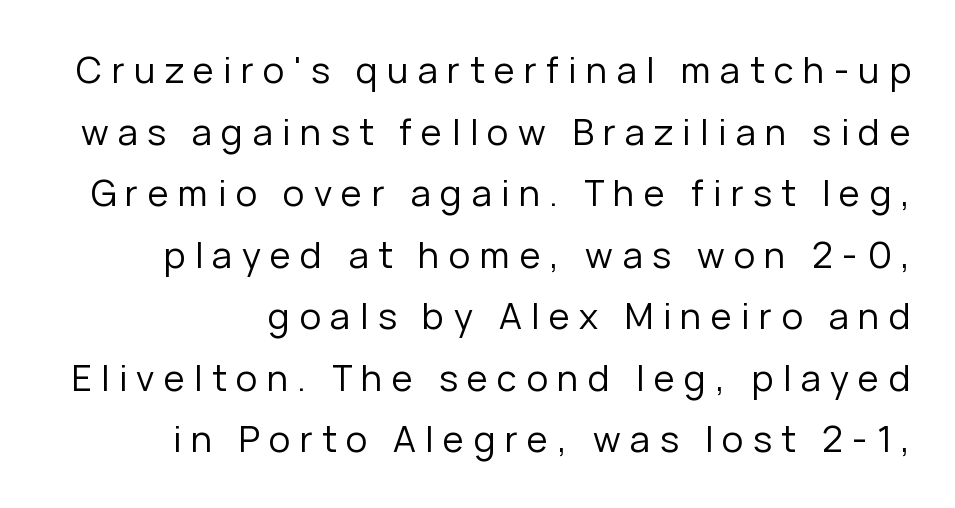
Q: Is the text bold? A: No.
Q: Is the text italic (slanted)? A: No, it is upright.
Q: Is the typeface a serif or a sans-serif typeface? A: Sans-serif.
Q: Is the text underlined? A: No.
Q: Is the spacing between letters normal or unusually wide? A: Unusually wide.
Q: Width (condensed, normal, or wide)? A: Normal.
Q: Stroke contrast? A: Low.
Q: x-height? A: Medium.
Q: Monospaced? A: No.
